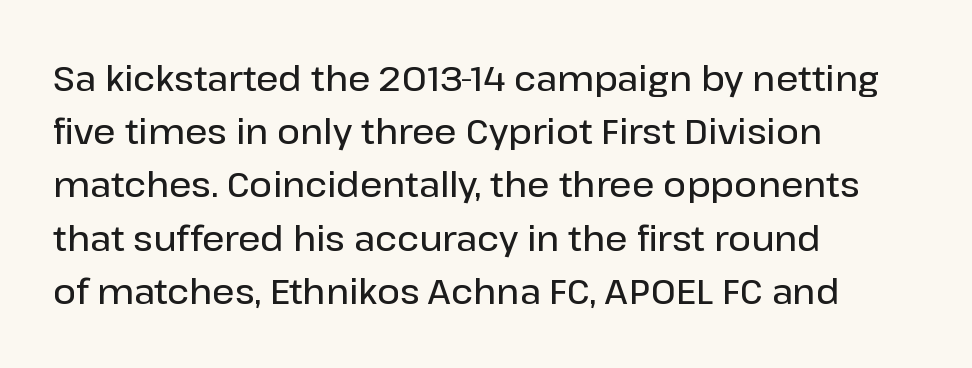
Q: Is the text bold? A: Semi-bold.
Q: Is the text italic (slanted)? A: No, it is upright.
Q: Is the typeface a serif or a sans-serif typeface? A: Sans-serif.
Q: Is the text underlined? A: No.
Q: How is the paragraph aligned? A: Left-aligned.
Q: Is the spacing between letters normal or unusually wide? A: Normal.
Q: Is the spacing between lines tight, normal or loose? A: Normal.
Q: Width (condensed, normal, or wide)? A: Normal.
Q: Stroke contrast? A: Low.
Q: x-height? A: Medium.
Q: Monospaced? A: No.
